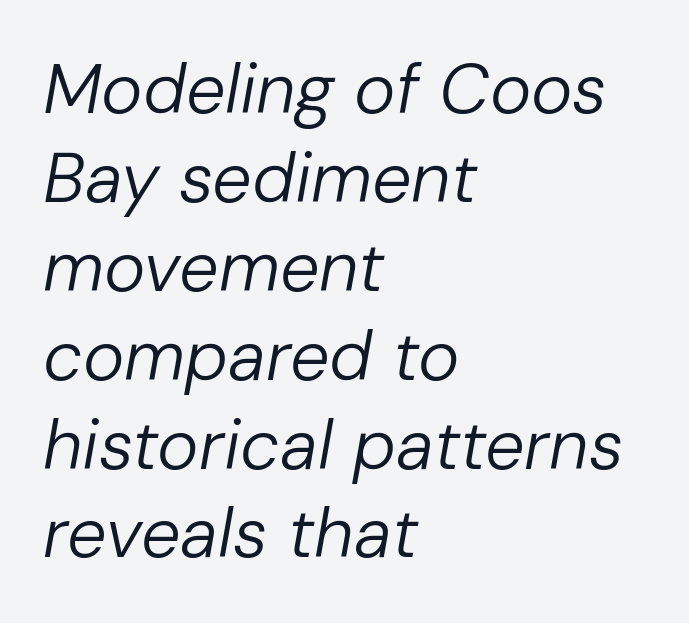
The image shows 70 px regular-weight type, italic (leaning right); set left-aligned, normal line spacing (1.27x), normal letter spacing, not underlined; low stroke contrast and a medium x-height.
